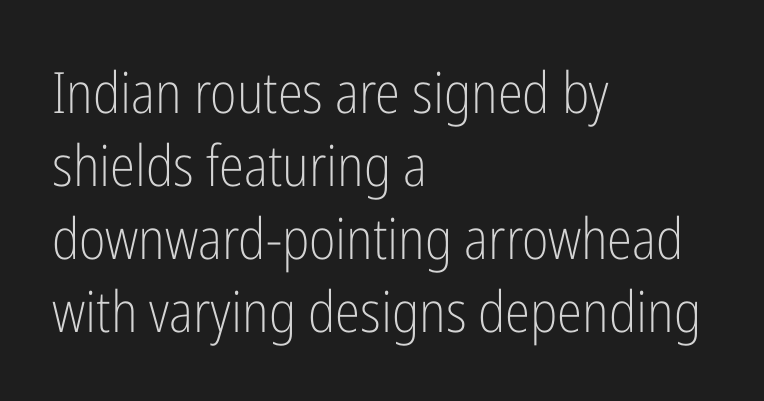
The image shows 57 px light, condensed sans-serif type, upright; set left-aligned, normal line spacing (1.28x), normal letter spacing, not underlined; low stroke contrast and a medium x-height.
